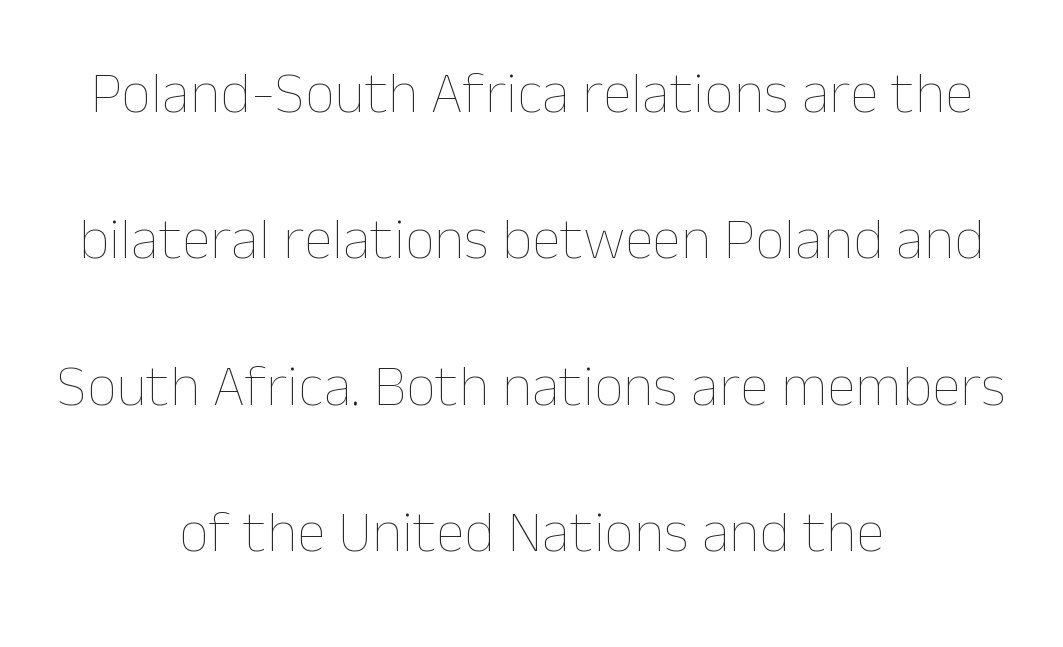
Descenders are the only things crossing below the line. The face used here is proportionally spaced, like ordinary book or web type. Posture: straight, roman, zero tilt. Alignment: centered. Counters stay open thanks to moderate or lighter strokes. Rows of type keep a wide berth in the vertical direction.
